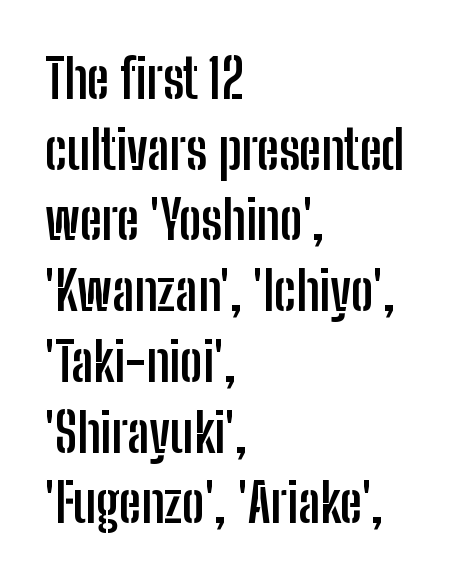
The image shows 54 px semibold, condensed sans-serif type, upright; set left-aligned, normal line spacing (1.31x), normal letter spacing, not underlined; low stroke contrast and a medium x-height.
